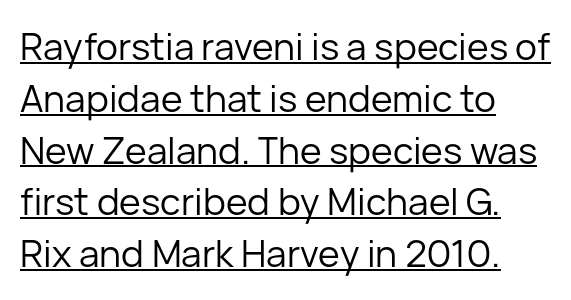
The image shows 37 px regular-weight sans-serif type, upright; set left-aligned, normal line spacing (1.4x), normal letter spacing, underlined; low stroke contrast and a medium x-height.
